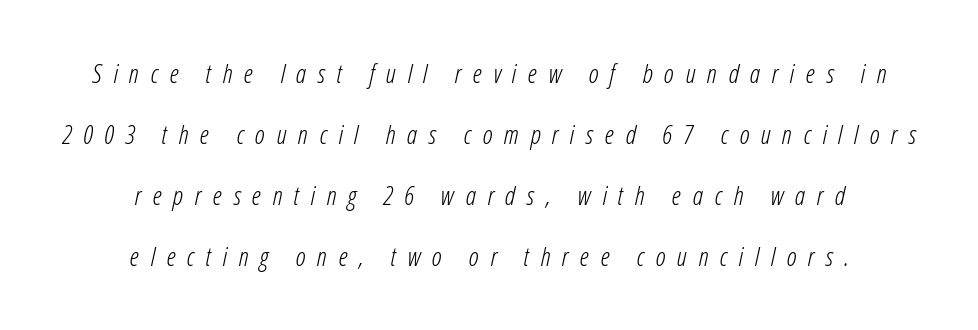
Q: Is the text bold? A: No.
Q: Is the text italic (slanted)? A: Yes, it leans right by about 12 degrees.
Q: Is the text underlined? A: No.
Q: How is the paragraph aligned? A: Centered.
Q: Is the spacing between letters normal or unusually wide? A: Unusually wide.
Q: Is the spacing between lines tight, normal or loose? A: Loose.
